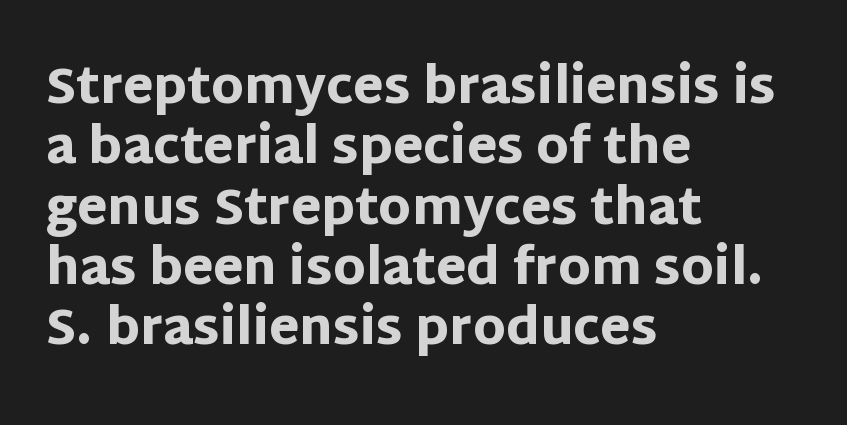
Q: Is the text bold? A: Yes.
Q: Is the text italic (slanted)? A: No, it is upright.
Q: Is the typeface a serif or a sans-serif typeface? A: Sans-serif.
Q: Is the text underlined? A: No.
Q: How is the paragraph aligned? A: Left-aligned.
Q: Is the spacing between letters normal or unusually wide? A: Normal.
Q: Width (condensed, normal, or wide)? A: Normal.
Q: Stroke contrast? A: Low.
Q: x-height? A: Large.
Q: Monospaced? A: No.
